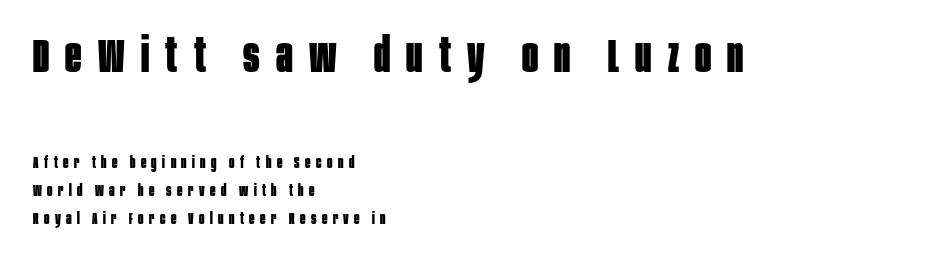
The image shows 48 px bold, condensed sans-serif type, upright; set left-aligned, line spacing 1.75x, unusually wide letter spacing (+0.34 em), not underlined; the first (top) block is 3.0x larger; low stroke contrast and a large x-height.
